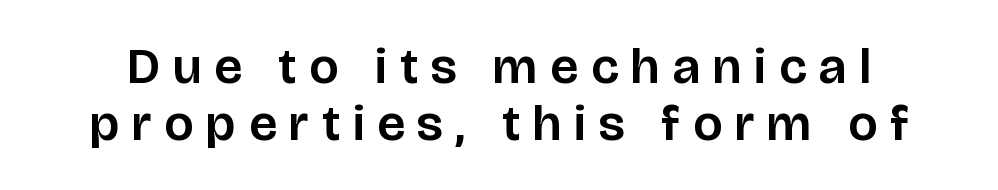
{"serif": "no", "italic": "no", "width": "normal", "stroke_contrast": "low", "x_height": "large", "monospaced": "no", "underline": "no", "line_spacing": "tight", "line_spacing_ratio": 1.12, "letter_spacing": "wide", "letter_spacing_em": 0.25, "glyph_px": 51}
